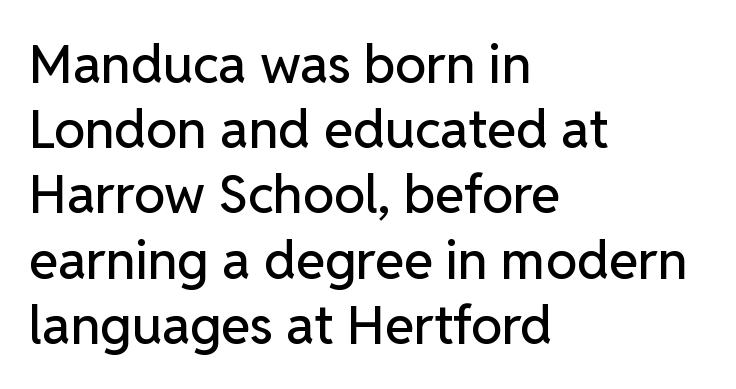
Each letter keeps its own natural width here, so spacing adapts to shape. Tall strokes in this sample are plumb rather than angled. Leftover space on each line is placed entirely after the last word. You can tell from the bare stems that sans-serif type was used. Check under the words: just untouched page. Honestly, the letter spacing is just normal — you wouldn't notice it.
